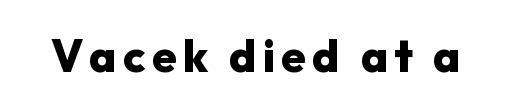
{"serif": "no", "italic": "no", "bold": "yes", "weight": "heavy", "width": "normal", "stroke_contrast": "low", "x_height": "medium", "monospaced": "no", "underline": "no", "glyph_px": 45}
